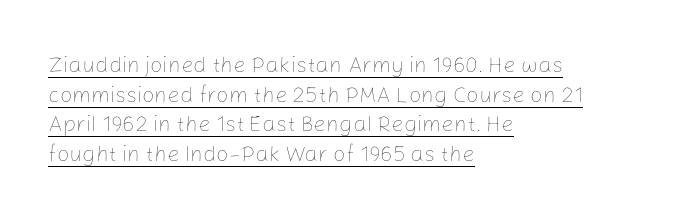
The cut favours lightness, reaching ordinary text weight at its darkest. This sample uses plain, unmodified letter spacing. This rendering uses left alignment, leaving the right contour irregular. The passage shown stacks its lines at a standard gap. Nope, not italic — everything's standing straight. A rule runs beneath these lines of type.
